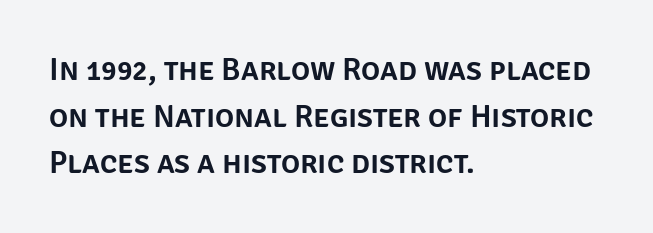
The ragged edge is on the right, which tells us the setting is flush left. Each row of text sits above clean, open space. The block of text has a typical density, with ordinary space between rows. Proportional: the letters do not fall into vertical columns. Look at the tracking — it's just the regular setting, nothing added.
